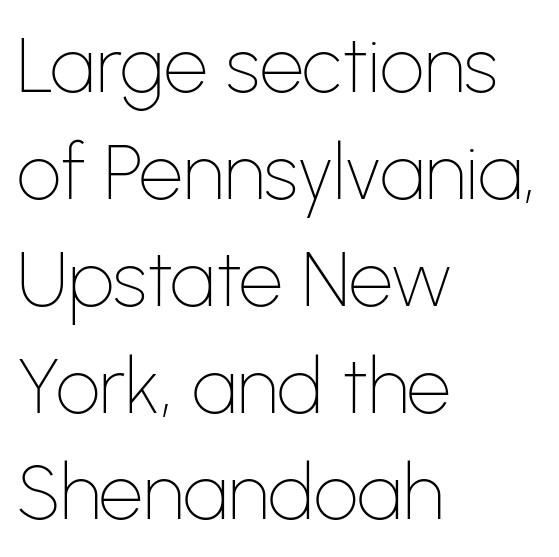
Spacing between characters is what you'd get straight out of the box. In terms of leading, this rendering sits right in the middle. Type without underlining. The rendering uses natural spacing where letterforms have individual widths. These lines stack with their left ends in a neat column.
